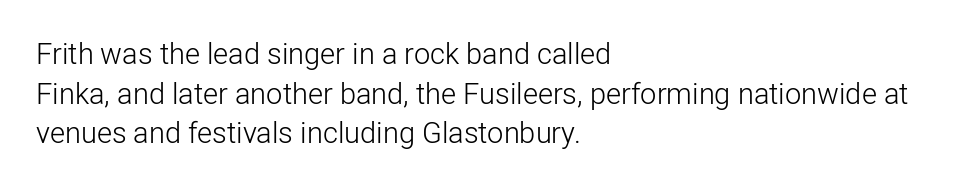
{"serif": "no", "italic": "no", "bold": "no", "weight": "light", "width": "normal", "stroke_contrast": "low", "x_height": "medium", "monospaced": "no", "underline": "no", "align": "left", "line_spacing": "normal", "line_spacing_ratio": 1.37, "letter_spacing": "normal", "letter_spacing_em": 0.0, "glyph_px": 29}
